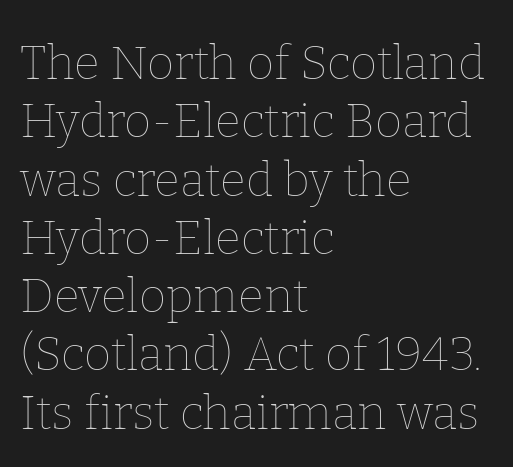
The image shows 47 px thin type, upright; set left-aligned, line spacing 1.24x, normal letter spacing, not underlined; low stroke contrast and a medium x-height.
